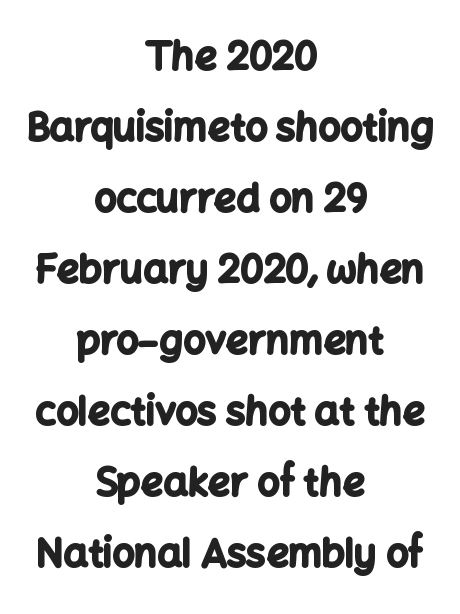
Q: Is the text bold? A: Yes.
Q: Is the text italic (slanted)? A: No, it is upright.
Q: Is the typeface a serif or a sans-serif typeface? A: Sans-serif.
Q: Is the text underlined? A: No.
Q: How is the paragraph aligned? A: Centered.
Q: Is the spacing between letters normal or unusually wide? A: Normal.
Q: Width (condensed, normal, or wide)? A: Normal.
Q: Stroke contrast? A: Low.
Q: x-height? A: Medium.
Q: Monospaced? A: No.
